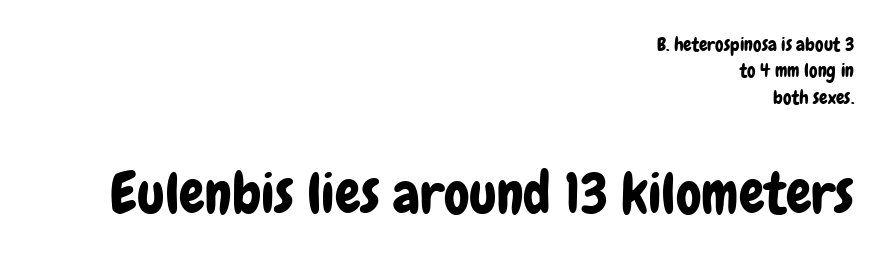
{"serif": "no", "italic": "no", "width": "condensed", "stroke_contrast": "low", "x_height": "medium", "monospaced": "no", "underline": "no", "align": "right", "line_spacing": "normal", "line_spacing_ratio": 1.39, "letter_spacing": "normal", "letter_spacing_em": 0.0, "larger_block": "second", "size_ratio": 3.0, "glyph_px": 57}
